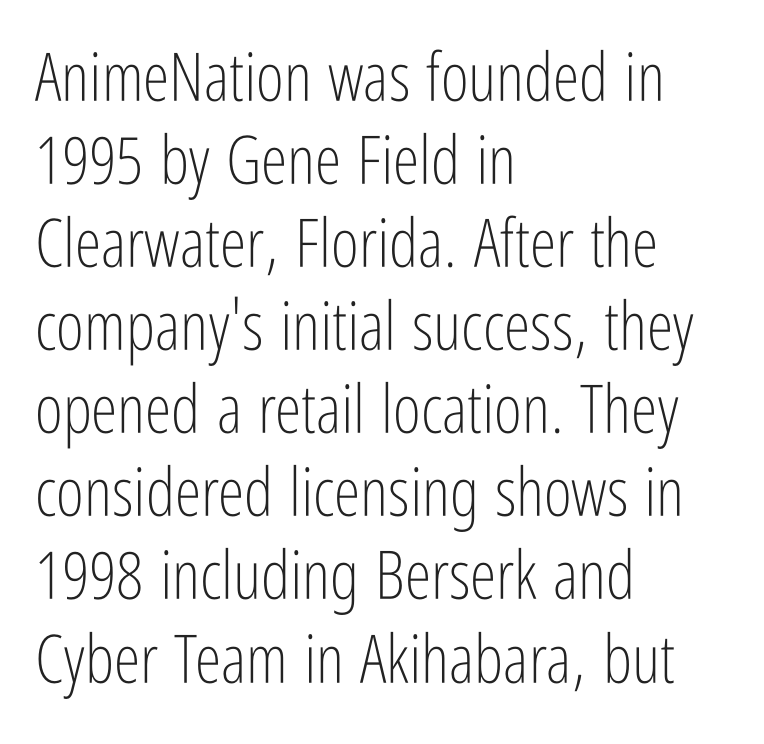
Q: Is the text bold? A: No.
Q: Is the text italic (slanted)? A: No, it is upright.
Q: Is the typeface a serif or a sans-serif typeface? A: Sans-serif.
Q: Is the text underlined? A: No.
Q: How is the paragraph aligned? A: Left-aligned.
Q: Is the spacing between letters normal or unusually wide? A: Normal.
Q: Width (condensed, normal, or wide)? A: Condensed.
Q: Stroke contrast? A: Low.
Q: x-height? A: Medium.
Q: Monospaced? A: No.
